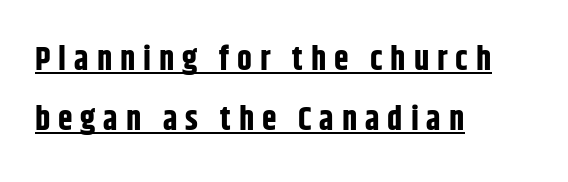
Q: Is the text bold? A: Yes.
Q: Is the text italic (slanted)? A: No, it is upright.
Q: Is the typeface a serif or a sans-serif typeface? A: Sans-serif.
Q: Is the text underlined? A: Yes.
Q: How is the paragraph aligned? A: Left-aligned.
Q: Is the spacing between letters normal or unusually wide? A: Unusually wide.
Q: Width (condensed, normal, or wide)? A: Condensed.
Q: Stroke contrast? A: Low.
Q: x-height? A: Large.
Q: Monospaced? A: No.
